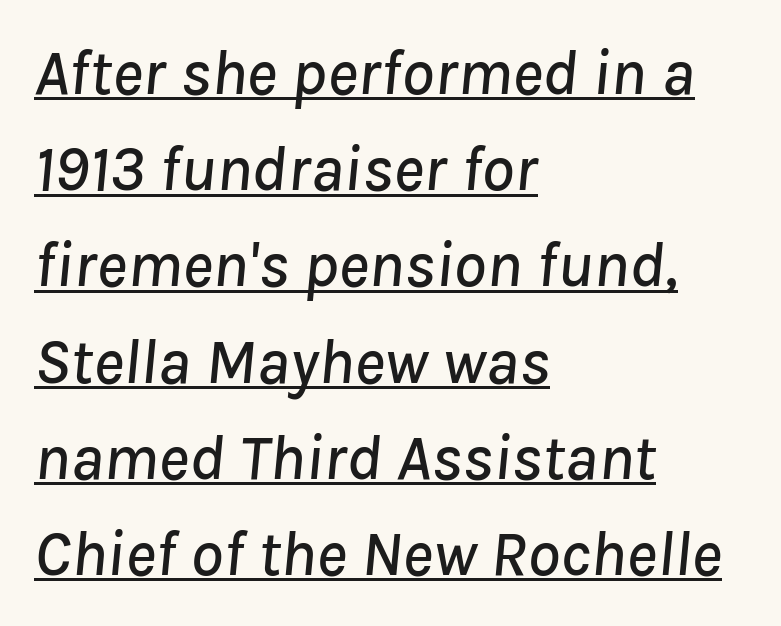
The image shows 65 px text type, italic (leaning right); set left-aligned, normal line spacing (1.48x), normal letter spacing, underlined; low stroke contrast and a medium x-height.
